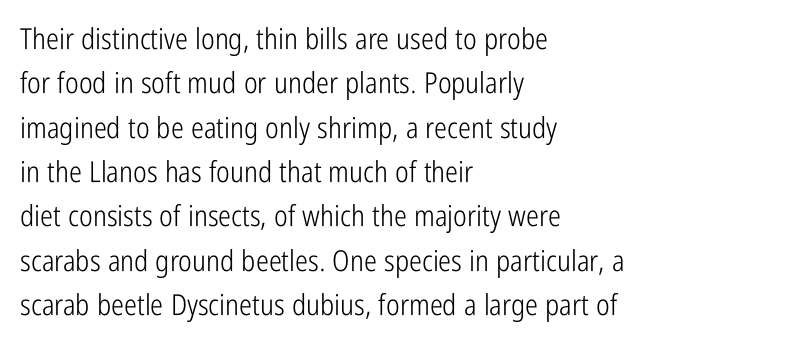
Q: Is the text bold? A: No.
Q: Is the text italic (slanted)? A: No, it is upright.
Q: Is the typeface a serif or a sans-serif typeface? A: Sans-serif.
Q: Is the text underlined? A: No.
Q: How is the paragraph aligned? A: Left-aligned.
Q: Is the spacing between letters normal or unusually wide? A: Normal.
Q: Is the spacing between lines tight, normal or loose? A: Normal.
Q: Width (condensed, normal, or wide)? A: Condensed.
Q: Stroke contrast? A: Low.
Q: x-height? A: Medium.
Q: Monospaced? A: No.
